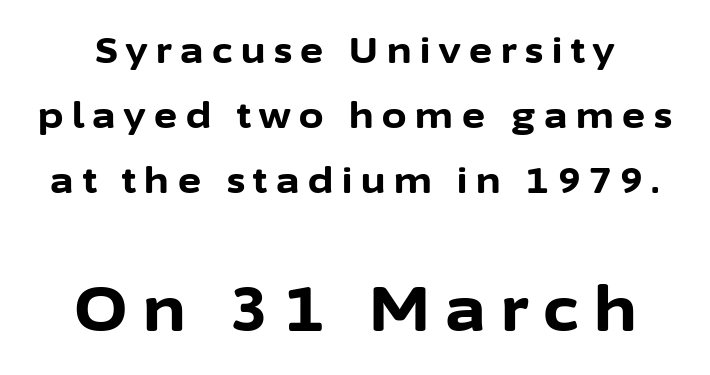
Q: Is the text bold? A: Yes.
Q: Is the text italic (slanted)? A: No, it is upright.
Q: Is the typeface a serif or a sans-serif typeface? A: Sans-serif.
Q: Is the text underlined? A: No.
Q: Is the spacing between letters normal or unusually wide? A: Unusually wide.
Q: Which block of text is set in a larger size, the first (top) or the second (bottom)? A: The second (bottom) one.
Q: Width (condensed, normal, or wide)? A: Normal.
Q: Stroke contrast? A: Low.
Q: x-height? A: Medium.
Q: Monospaced? A: No.
